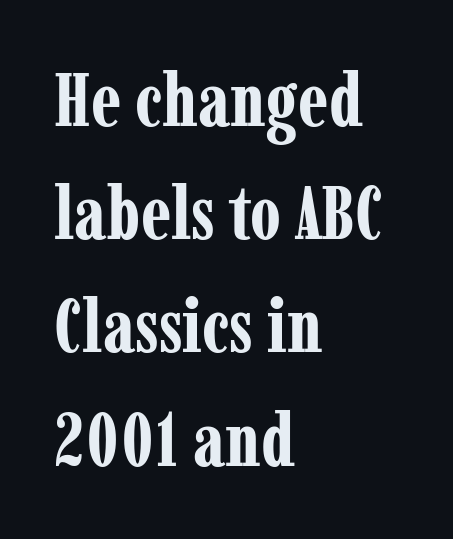
The image shows 75 px bold, condensed serif type, upright; set left-aligned, normal line spacing (1.51x), normal letter spacing, not underlined; low stroke contrast and a medium x-height.
